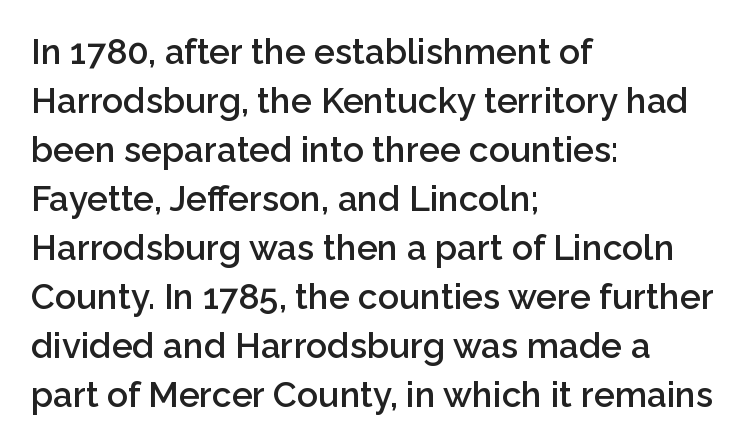
The image shows 35 px semibold sans-serif type, upright; set left-aligned, normal line spacing (1.4x), normal letter spacing, not underlined; low stroke contrast and a medium x-height.
